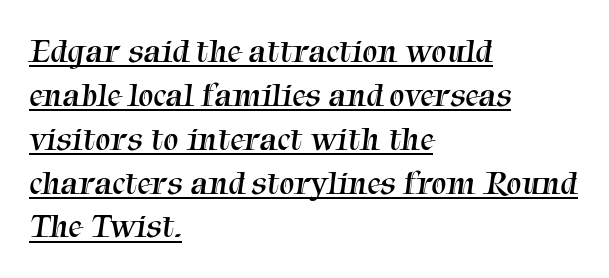
Vertically, the passage feels balanced, rows spaced as you'd expect. Old-style or modern, the face here clearly has serifs. This rendering uses left alignment, leaving the right contour irregular. Quick note: underline on. The rendering uses natural spacing where letterforms have individual widths. This rendering leaves character spacing at its baseline value.
